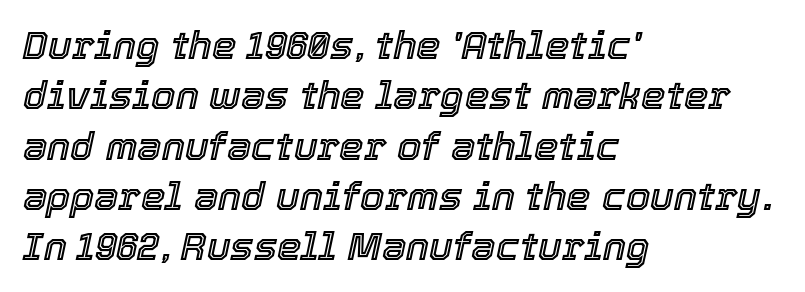
Q: Is the text italic (slanted)? A: Yes, it leans right by about 12 degrees.
Q: Is the text underlined? A: No.
Q: How is the paragraph aligned? A: Left-aligned.
Q: Is the spacing between letters normal or unusually wide? A: Normal.
Q: Is the spacing between lines tight, normal or loose? A: Normal.
Q: Width (condensed, normal, or wide)? A: Normal.
Q: x-height? A: Medium.
Q: Monospaced? A: No.
